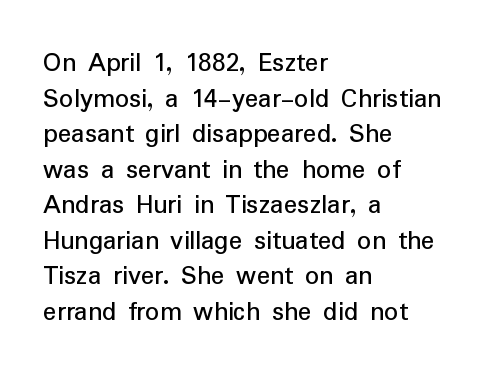
The image shows 28 px sans-serif type, upright; set left-aligned, normal line spacing (1.27x), normal letter spacing, not underlined; low stroke contrast and a medium x-height.
